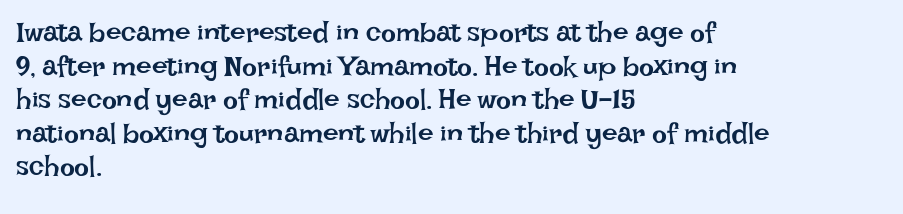
Q: Is the text bold? A: No.
Q: Is the text italic (slanted)? A: No, it is upright.
Q: Is the text underlined? A: No.
Q: How is the paragraph aligned? A: Left-aligned.
Q: Is the spacing between letters normal or unusually wide? A: Normal.
Q: Width (condensed, normal, or wide)? A: Normal.
Q: Stroke contrast? A: Low.
Q: x-height? A: Large.
Q: Monospaced? A: No.
